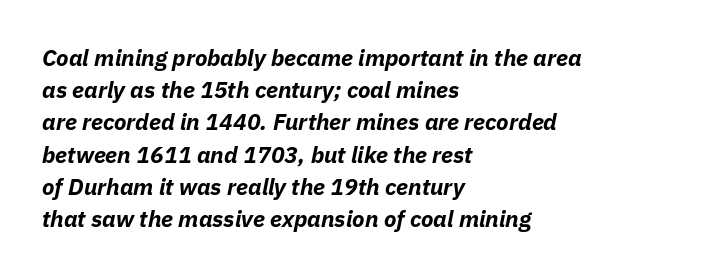
The image shows 23 px bold type, italic (leaning right); set left-aligned, normal line spacing (1.4x), normal letter spacing, not underlined.
